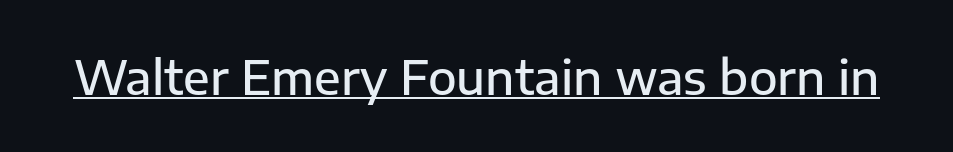
This is moderately heavy type, rendered in semibold. Observe the ordinary spacing: letters are neighbours, not strangers. A typographer would call this underscored text. The face used here is proportionally spaced, like ordinary book or web type.
